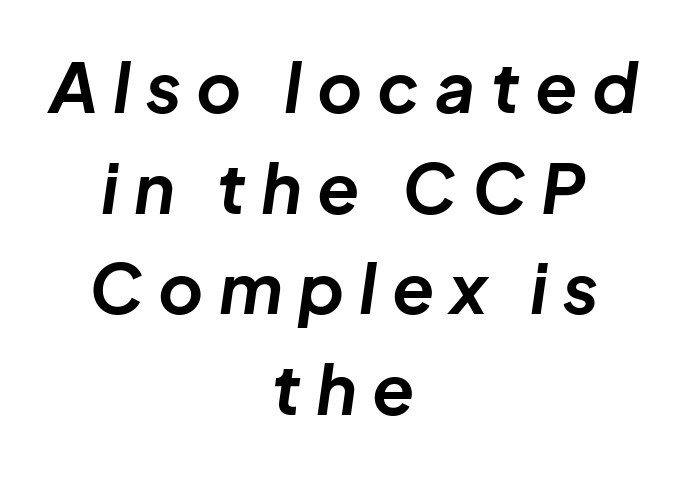
The image shows 69 px bold type, italic (leaning right); set centered, normal line spacing (1.46x), unusually wide letter spacing (+0.22 em), not underlined; low stroke contrast and a medium x-height.
